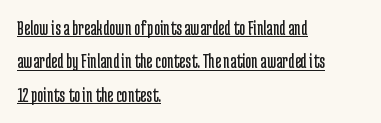
{"italic": "no", "bold": "no", "underline": "yes", "align": "left", "line_spacing": "normal", "line_spacing_ratio": 1.59, "letter_spacing": "normal", "letter_spacing_em": 0.0, "glyph_px": 21}
